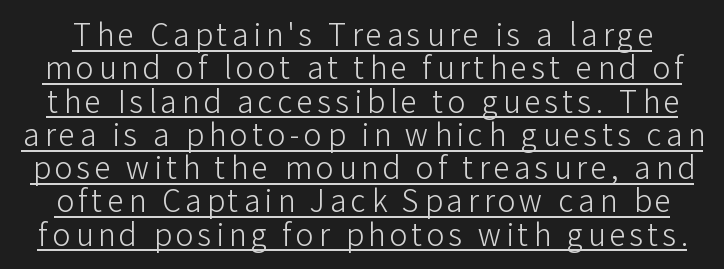
Q: Is the text bold? A: No.
Q: Is the text italic (slanted)? A: No, it is upright.
Q: Is the typeface a serif or a sans-serif typeface? A: Sans-serif.
Q: Is the text underlined? A: Yes.
Q: Is the spacing between lines tight, normal or loose? A: Tight.
Q: Width (condensed, normal, or wide)? A: Normal.
Q: Stroke contrast? A: Low.
Q: x-height? A: Medium.
Q: Monospaced? A: No.
